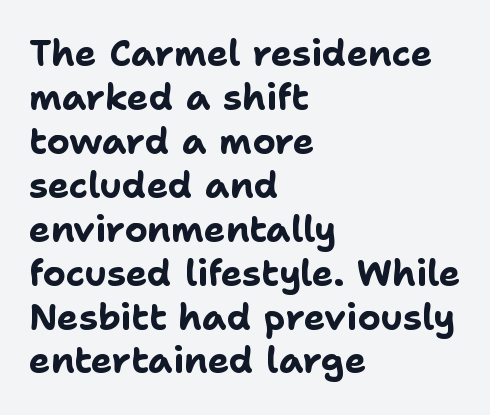
The image shows 36 px bold sans-serif type, upright; set left-aligned, line spacing 1.22x, normal letter spacing, not underlined; low stroke contrast and a medium x-height.
